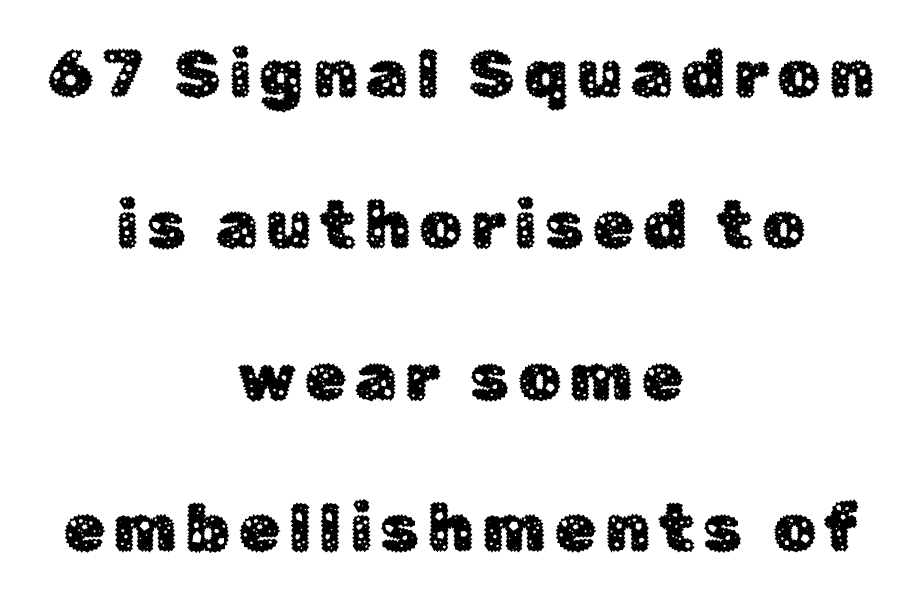
No word sits above an underline. Think of a printed novel: that variable character pitch is what you see here. Teacher's note: observe the equal gaps on both sides — that is centered alignment. If you measured baseline to baseline, you'd find a long distance.
